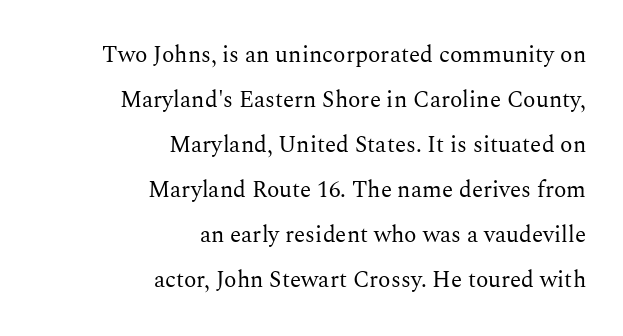
{"italic": "no", "bold": "no", "underline": "no", "align": "right", "line_spacing": "loose", "line_spacing_ratio": 1.96, "letter_spacing": "normal", "letter_spacing_em": 0.0, "glyph_px": 23}
